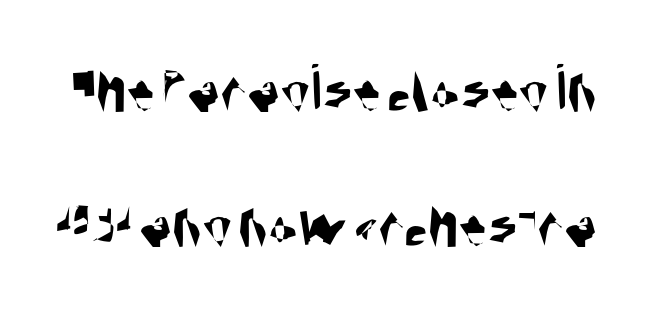
{"serif": "no", "width": "condensed", "stroke_contrast": "medium", "x_height": "large", "monospaced": "no", "underline": "no", "line_spacing": "loose", "line_spacing_ratio": 1.99, "letter_spacing": "normal", "letter_spacing_em": 0.0, "glyph_px": 68}
